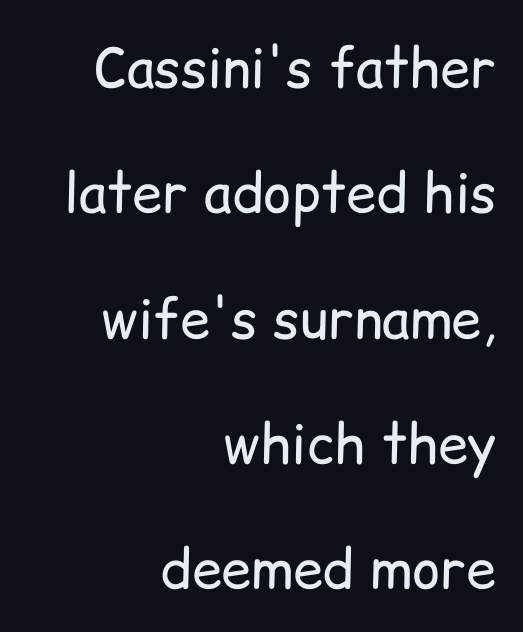
The image shows 54 px regular-weight sans-serif type, upright; set right-aligned, loose line spacing (2.32x), normal letter spacing, not underlined; low stroke contrast and a medium x-height.
